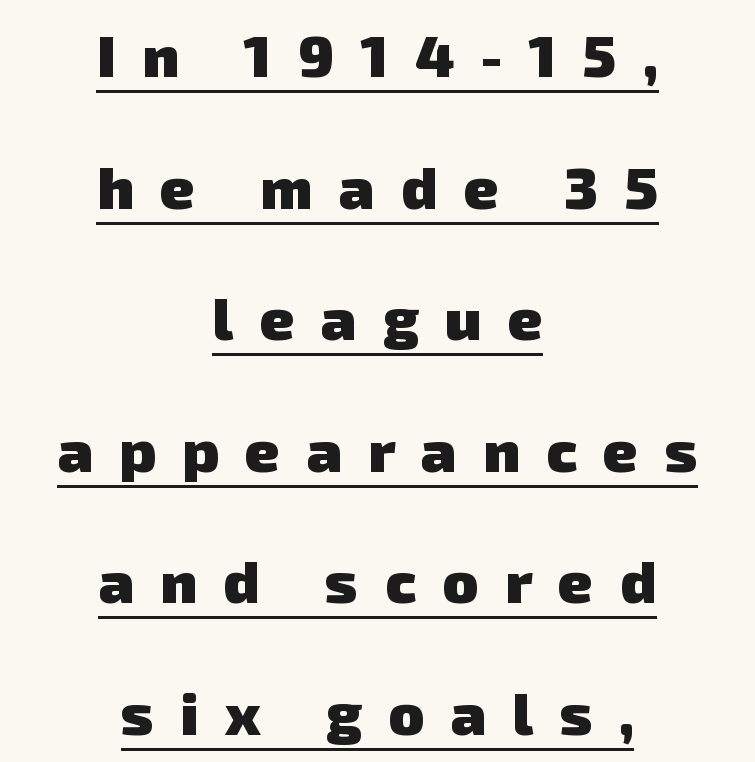
Typographic density is high because the face is bold. A sans-serif font was chosen for this passage. The tracking jumps out immediately: characters are airy and widely separated. The letters advance in unequal steps, a hallmark of proportional type. Is there much room between lines? Yes — plenty of vertical air separates them. The rendering positions every line midway between the sides.
